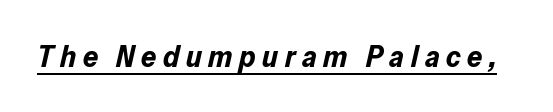
{"italic": "yes", "lean": "right", "slant_degrees": 13, "bold": "yes", "weight": "bold", "width": "normal", "stroke_contrast": "low", "x_height": "medium", "monospaced": "no", "underline": "yes", "letter_spacing": "wide", "letter_spacing_em": 0.22, "glyph_px": 30}
